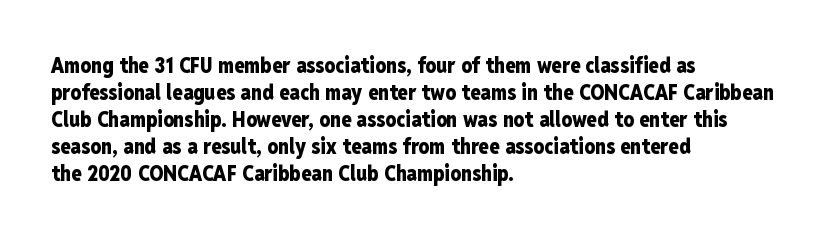
Which margin do the lines hug? The left one — the right edge is uneven. The foot of each line stays bare and open. Strokes here are thick enough to call this a true bold. Does the lettering tilt? It doesn't — this is upright. You could call the tracking neutral — neither tight nor loose. Interline gaps are of average width in this sample.
